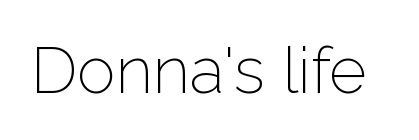
{"serif": "no", "italic": "no", "bold": "no", "weight": "light", "width": "normal", "stroke_contrast": "low", "x_height": "medium", "monospaced": "no", "underline": "no", "letter_spacing": "normal", "letter_spacing_em": 0.0, "glyph_px": 65}
